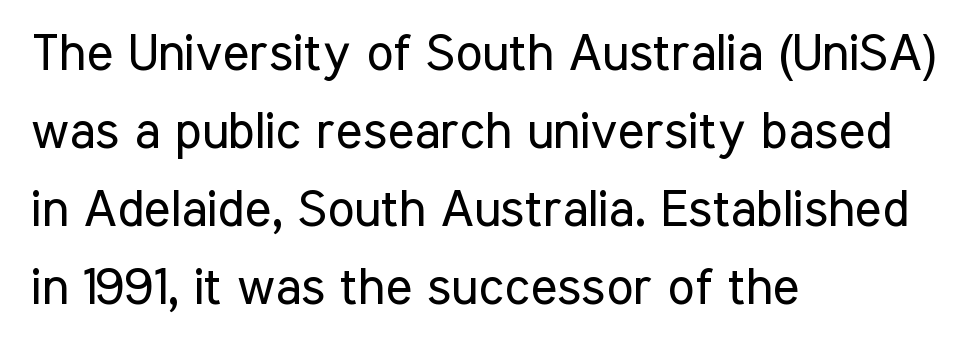
Bare-footed words on every line. Posture: upright roman. A typesetter would call this zero additional tracking. Horizontally, the lines are justified to the leading edge only. The passage shown is not bold in any degree. Serif or sans? Sans — the stroke terminals are bare.
